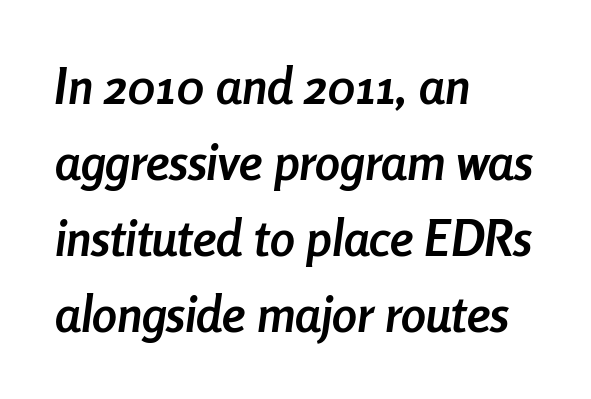
What's the leading like? Ordinary, nothing unusual. Line starts are locked; line ends wander. Underline: absent. Emphasis-style slanted type is in use.
